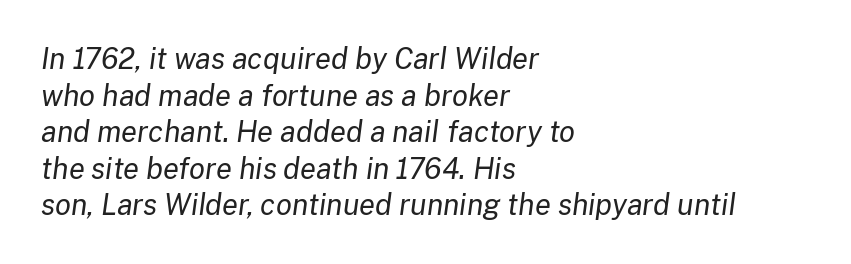
Q: Is the text bold? A: No.
Q: Is the text italic (slanted)? A: Yes, it leans right by about 8 degrees.
Q: Is the text underlined? A: No.
Q: How is the paragraph aligned? A: Left-aligned.
Q: Is the spacing between letters normal or unusually wide? A: Normal.
Q: Is the spacing between lines tight, normal or loose? A: Normal.
Q: Width (condensed, normal, or wide)? A: Normal.
Q: Stroke contrast? A: Low.
Q: x-height? A: Medium.
Q: Monospaced? A: No.
